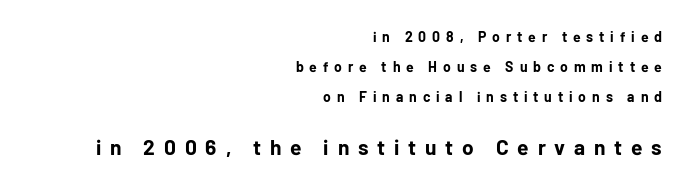
Q: Is the text bold? A: Yes.
Q: Is the text italic (slanted)? A: No, it is upright.
Q: Is the text underlined? A: No.
Q: How is the paragraph aligned? A: Right-aligned.
Q: Is the spacing between letters normal or unusually wide? A: Unusually wide.
Q: Is the spacing between lines tight, normal or loose? A: Loose.
Q: Which block of text is set in a larger size, the first (top) or the second (bottom)? A: The second (bottom) one.
